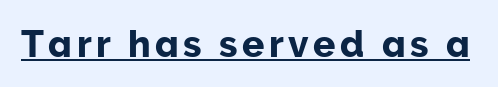
The image shows 37 px sans-serif type, upright; set underlined; low stroke contrast and a medium x-height.
